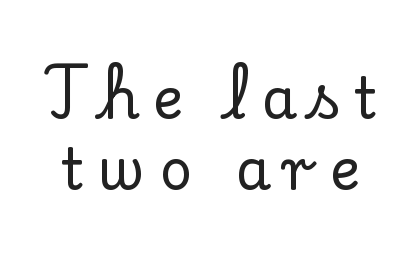
The image shows 57 px serif type, upright; set normal line spacing (1.25x), unusually wide letter spacing (+0.23 em), not underlined; low stroke contrast and a small x-height.
